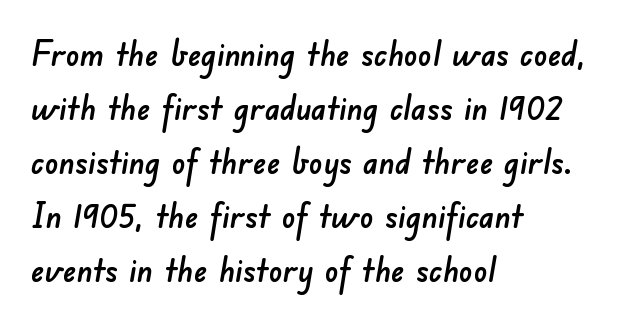
Q: Is the typeface a serif or a sans-serif typeface? A: Sans-serif.
Q: Is the text underlined? A: No.
Q: How is the paragraph aligned? A: Left-aligned.
Q: Is the spacing between letters normal or unusually wide? A: Normal.
Q: Is the spacing between lines tight, normal or loose? A: Normal.
Q: Width (condensed, normal, or wide)? A: Normal.
Q: Stroke contrast? A: Low.
Q: x-height? A: Small.
Q: Monospaced? A: No.
